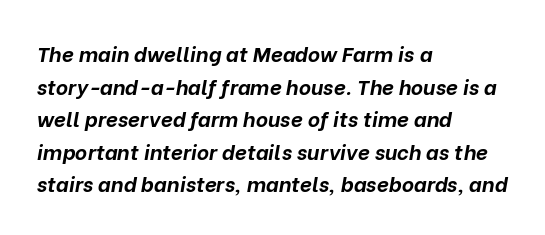
The image shows 21 px bold type, italic (leaning right); set left-aligned, normal line spacing (1.55x), normal letter spacing, not underlined.
